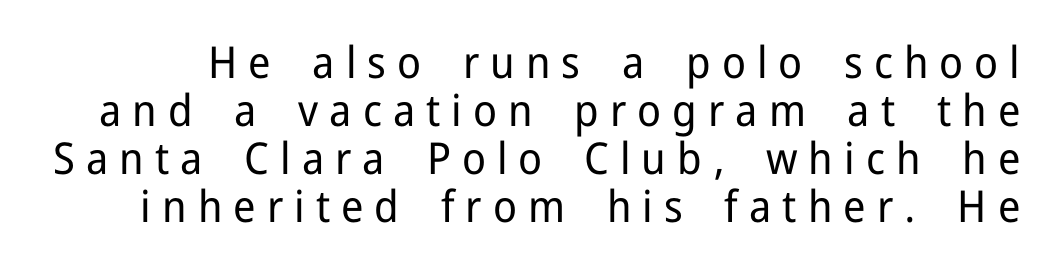
The image shows 44 px regular-weight sans-serif type, upright; set tight line spacing (1.09x), unusually wide letter spacing (+0.25 em), not underlined; low stroke contrast and a medium x-height.
